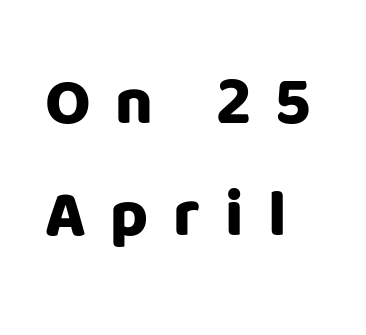
{"serif": "no", "italic": "no", "bold": "yes", "weight": "heavy", "width": "normal", "stroke_contrast": "low", "x_height": "large", "monospaced": "no", "underline": "no", "align": "left", "line_spacing_ratio": 1.73, "letter_spacing": "wide", "letter_spacing_em": 0.38, "glyph_px": 65}
